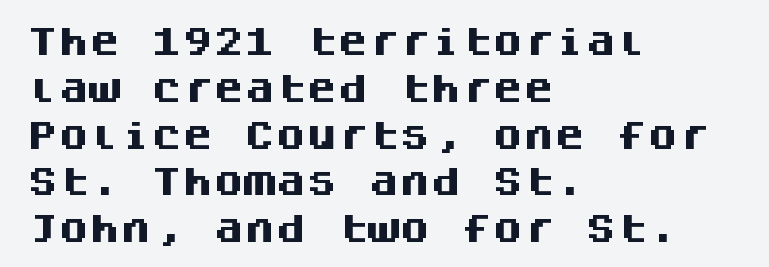
Heft: maximum for text — a bold. The letters stand upright; this is a roman face. The gaps between neighbouring characters are ordinary and unremarkable. This sample has the even, mechanical cadence of fixed-width lettering. The compositor pushed each line to the left boundary. This sample uses a sans-serif face.
